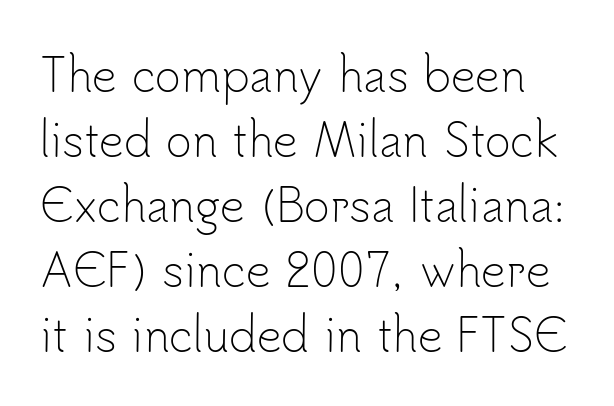
Type style note: lacks serifs. Posture: upright roman. Weight: not bold — regular or lighter. One glance says typical: line gaps are just what's usual.
